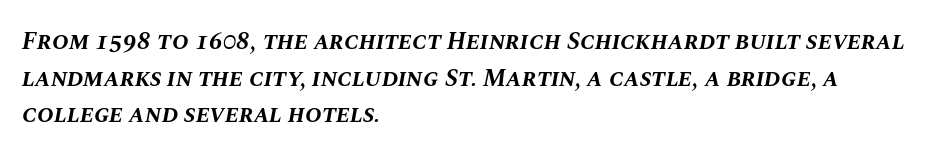
Q: Is the text bold? A: Yes.
Q: Is the text italic (slanted)? A: Yes, it leans right by about 10 degrees.
Q: Is the text underlined? A: No.
Q: How is the paragraph aligned? A: Left-aligned.
Q: Is the spacing between letters normal or unusually wide? A: Normal.
Q: Is the spacing between lines tight, normal or loose? A: Normal.
